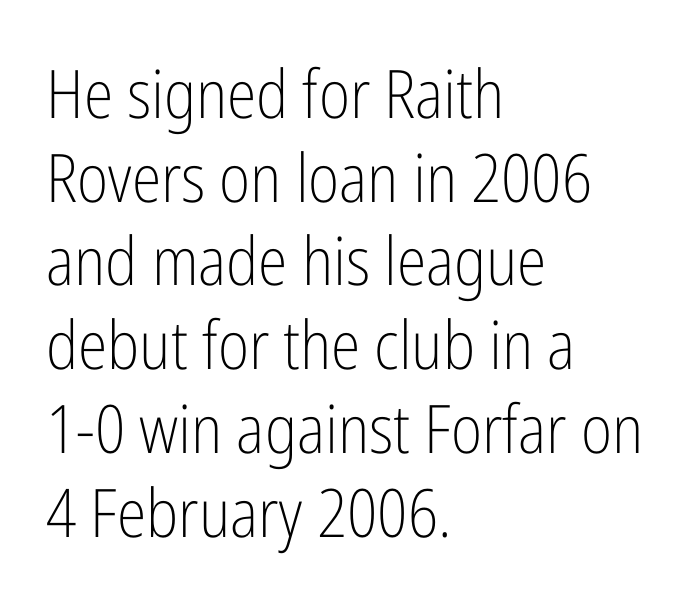
Q: Is the text bold? A: No.
Q: Is the text italic (slanted)? A: No, it is upright.
Q: Is the typeface a serif or a sans-serif typeface? A: Sans-serif.
Q: Is the text underlined? A: No.
Q: How is the paragraph aligned? A: Left-aligned.
Q: Is the spacing between letters normal or unusually wide? A: Normal.
Q: Is the spacing between lines tight, normal or loose? A: Normal.
Q: Width (condensed, normal, or wide)? A: Condensed.
Q: Stroke contrast? A: Low.
Q: x-height? A: Medium.
Q: Monospaced? A: No.
